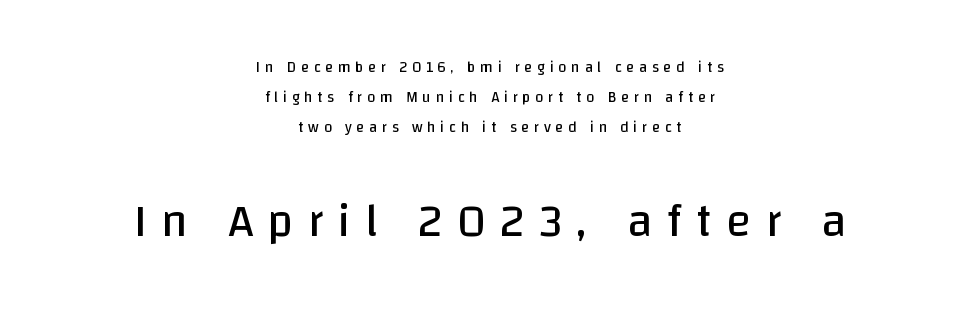
The passage shown stacks its lines with a broad gap. The lower block of text is set noticeably larger than the block above it. If you drew a line through each stem, it would be perfectly vertical. The passage is arranged like a title page — every line centered. Unbolded letterforms with no extra heft.
